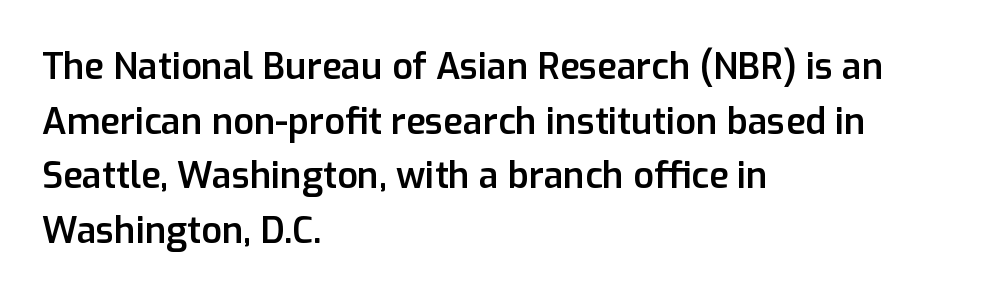
Q: Is the text bold? A: Semi-bold.
Q: Is the text italic (slanted)? A: No, it is upright.
Q: Is the typeface a serif or a sans-serif typeface? A: Sans-serif.
Q: Is the text underlined? A: No.
Q: How is the paragraph aligned? A: Left-aligned.
Q: Is the spacing between letters normal or unusually wide? A: Normal.
Q: Is the spacing between lines tight, normal or loose? A: Normal.
Q: Width (condensed, normal, or wide)? A: Normal.
Q: Stroke contrast? A: Low.
Q: x-height? A: Medium.
Q: Monospaced? A: No.
